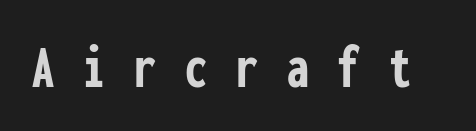
{"serif": "no", "italic": "no", "bold": "yes", "weight": "semibold", "width": "condensed", "stroke_contrast": "low", "x_height": "medium", "monospaced": "yes", "underline": "no", "letter_spacing": "wide", "letter_spacing_em": 0.46, "glyph_px": 63}
